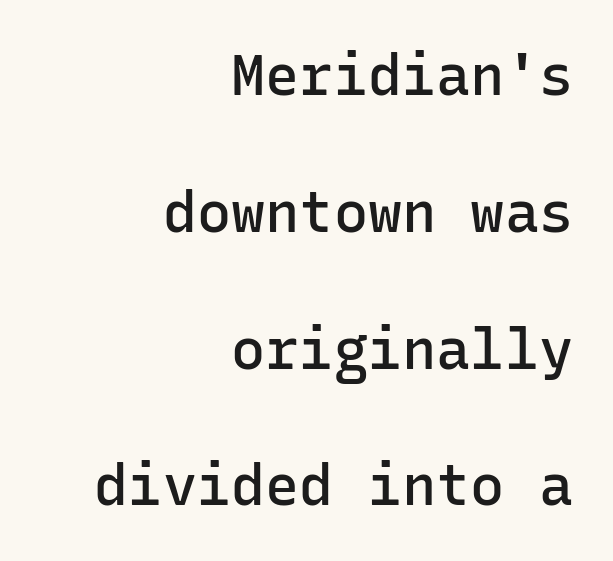
Monospaced: the letters line up in strict vertical columns. Is the block centered? No — it sits flush against the right margin. No word sits above an underline. Observe the absence of serifs on each vertical stroke in this sample. In terms of letterspacing, this is plain default setting. Posture: straight, roman, zero tilt.
